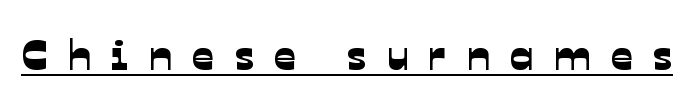
Are there feet on the stems? There aren't — it's a sans. The sample's only ornament is a line tracing under the words. Tracking here is generous; glyphs stand well apart from one another. The passage shown is typed in a proportional face where columns would drift.
